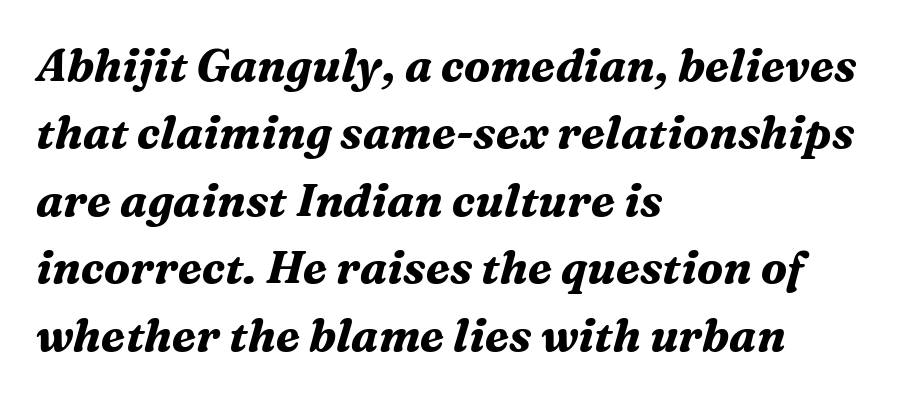
{"serif": "yes", "italic": "yes", "lean": "right", "slant_degrees": 16, "bold": "yes", "weight": "bold", "width": "normal", "stroke_contrast": "medium", "x_height": "medium", "monospaced": "no", "underline": "no", "align": "left", "line_spacing": "normal", "line_spacing_ratio": 1.5, "letter_spacing": "normal", "letter_spacing_em": 0.0, "glyph_px": 45}
